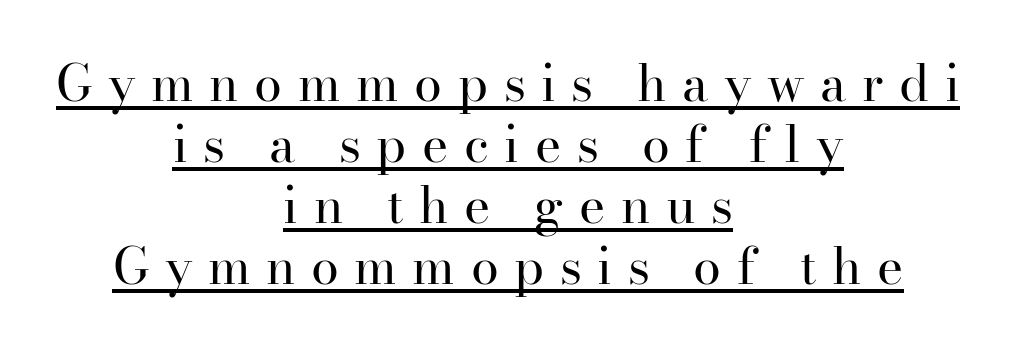
Q: Is the text bold? A: No.
Q: Is the text italic (slanted)? A: No, it is upright.
Q: Is the typeface a serif or a sans-serif typeface? A: Serif.
Q: Is the text underlined? A: Yes.
Q: How is the paragraph aligned? A: Centered.
Q: Is the spacing between letters normal or unusually wide? A: Unusually wide.
Q: Width (condensed, normal, or wide)? A: Normal.
Q: Stroke contrast? A: High.
Q: x-height? A: Small.
Q: Monospaced? A: No.
